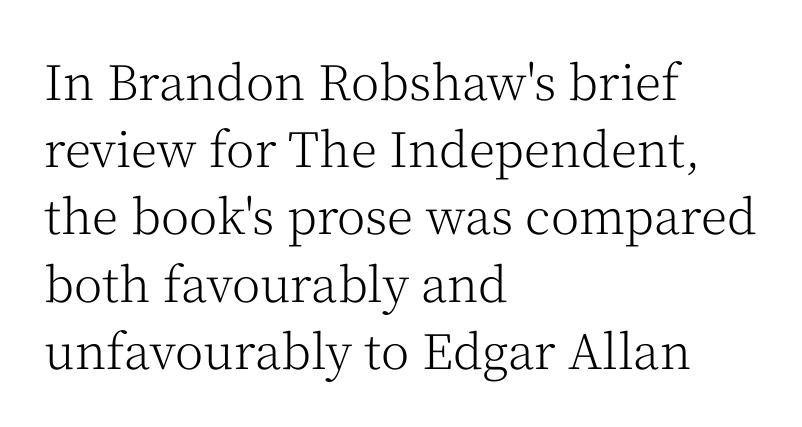
There is no visible air inserted between adjacent glyphs. Descenders are the only things crossing below the line. Yep, those are serifs on the letters. This rendering uses left alignment, leaving the right contour irregular. Varying glyph widths throughout — classic text-font behaviour.
